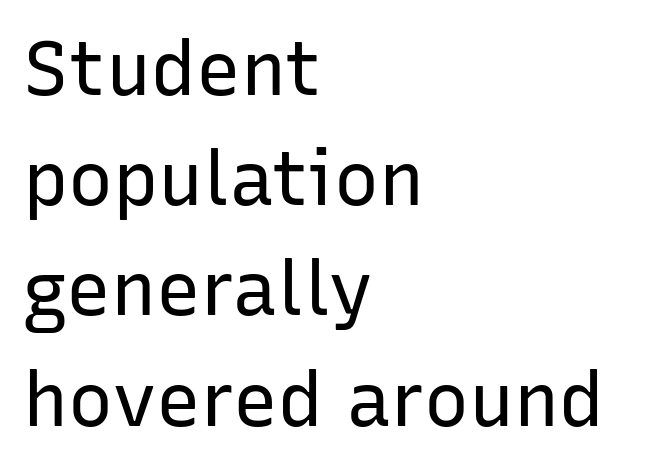
Q: Is the text bold? A: No.
Q: Is the text italic (slanted)? A: No, it is upright.
Q: Is the typeface a serif or a sans-serif typeface? A: Sans-serif.
Q: Is the text underlined? A: No.
Q: How is the paragraph aligned? A: Left-aligned.
Q: Is the spacing between letters normal or unusually wide? A: Normal.
Q: Is the spacing between lines tight, normal or loose? A: Normal.
Q: Width (condensed, normal, or wide)? A: Normal.
Q: Stroke contrast? A: Low.
Q: x-height? A: Medium.
Q: Monospaced? A: No.
